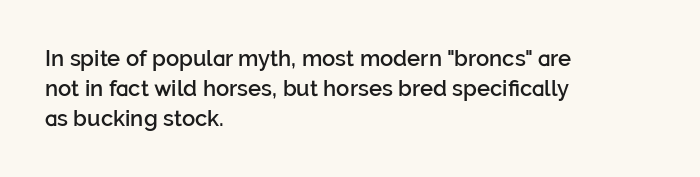
In terms of letterspacing, this is plain default setting. Underlining? Definitely not there. The rendering anchors every line to the left-hand side. Style check: upright.
